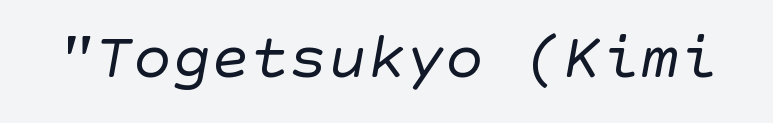
{"serif": "no", "bold": "no", "weight": "regular", "width": "normal", "stroke_contrast": "low", "x_height": "large", "underline": "no", "letter_spacing": "normal", "letter_spacing_em": 0.0, "glyph_px": 65}
